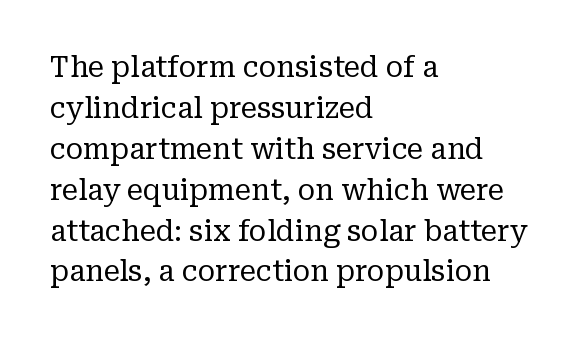
Descender tails drop into unmarked territory. Between one letter and the next there's only the usual sliver of space. Varying glyph widths throughout — classic text-font behaviour. The characters display serif detailing at their extremities. Interline gaps are of average width in this sample.
